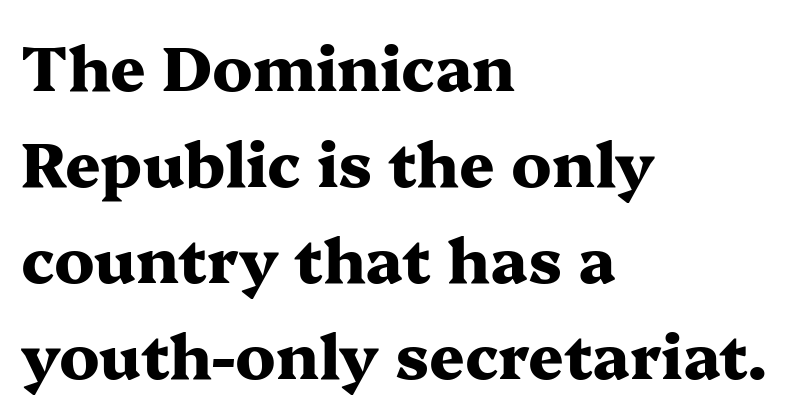
{"serif": "yes", "italic": "no", "bold": "yes", "weight": "heavy", "width": "wide", "stroke_contrast": "medium", "x_height": "medium", "monospaced": "no", "underline": "no", "align": "left", "line_spacing": "normal", "line_spacing_ratio": 1.55, "letter_spacing": "normal", "letter_spacing_em": 0.0, "glyph_px": 62}
